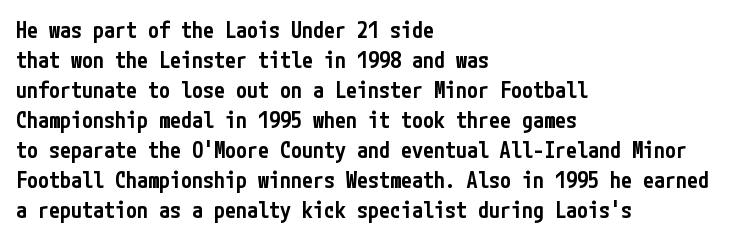
Q: Is the text bold? A: Semi-bold.
Q: Is the text italic (slanted)? A: No, it is upright.
Q: Is the text underlined? A: No.
Q: How is the paragraph aligned? A: Left-aligned.
Q: Is the spacing between letters normal or unusually wide? A: Normal.
Q: Is the spacing between lines tight, normal or loose? A: Normal.
